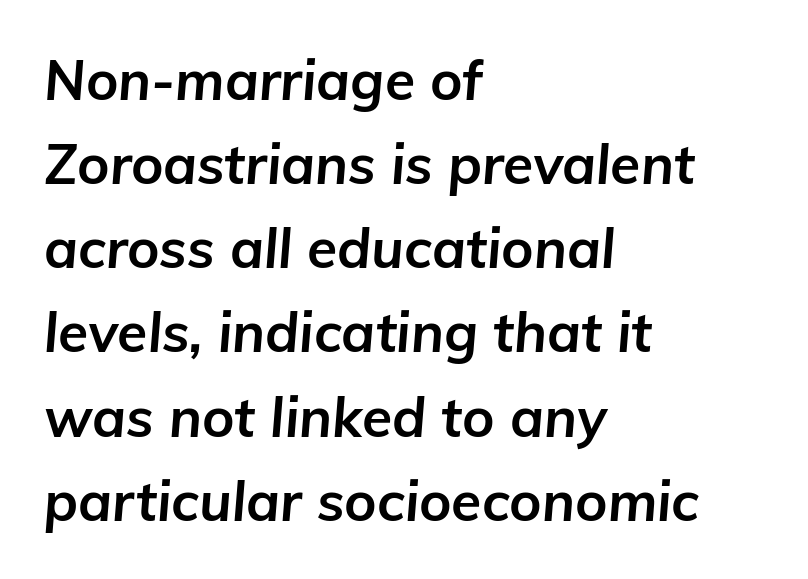
The image shows 55 px bold type, italic (leaning right); set left-aligned, normal line spacing (1.53x), normal letter spacing, not underlined; low stroke contrast and a medium x-height.
